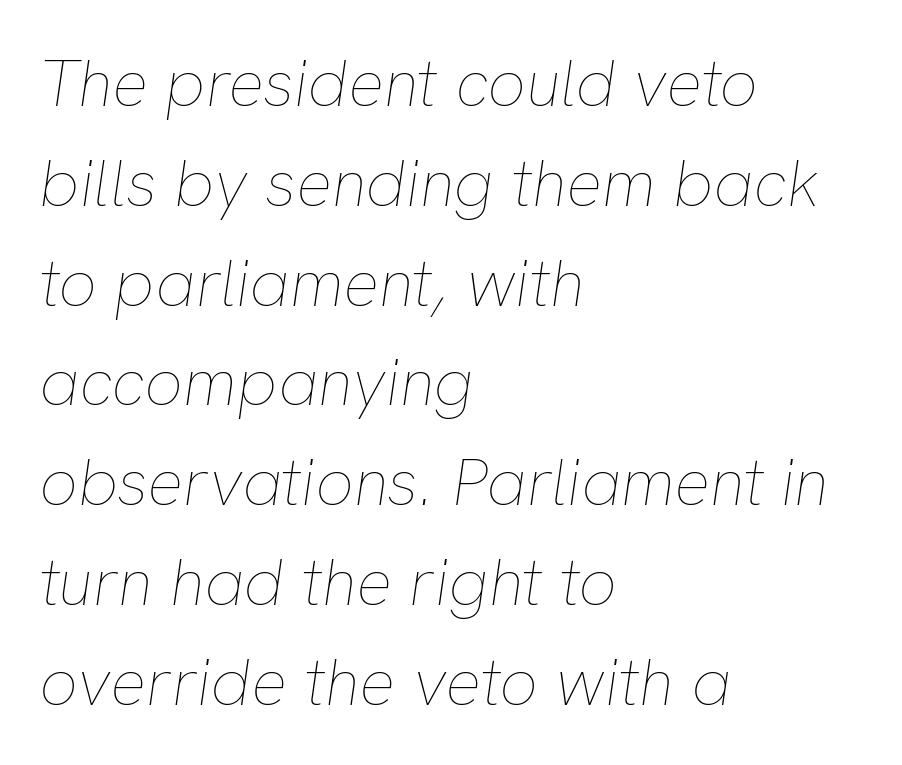
The image shows 67 px thin type, italic (leaning right); set left-aligned, normal line spacing (1.49x), normal letter spacing, not underlined; low stroke contrast and a medium x-height.
